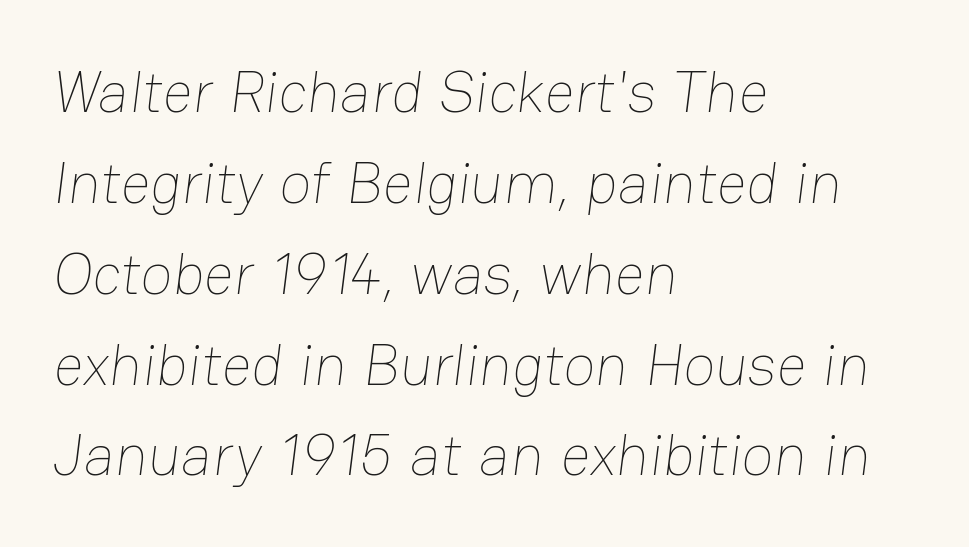
Type without underlining. The face looks like a standard text weight, possibly lighter. This block has exactly the height ordinary leading produces. Is the block centered? No — it sits flush against the left margin. The type is set solid horizontally, with unmodified tracking.
